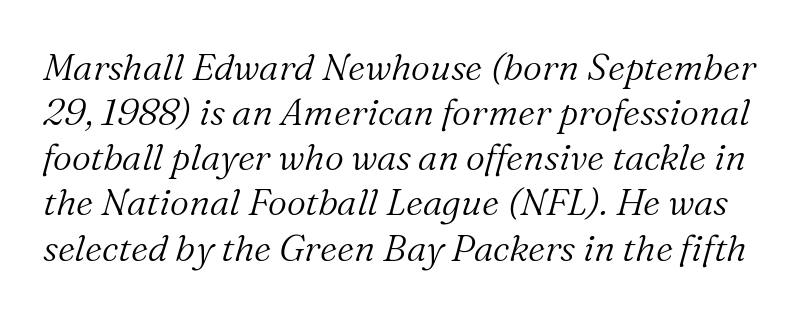
The image shows 37 px light serif type, italic (leaning right); set line spacing 1.22x, normal letter spacing, not underlined; medium stroke contrast and a medium x-height.
